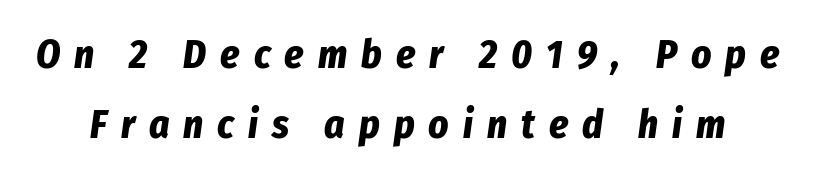
Honestly, the letter spacing is so wide it's the main thing you notice. Just letters on the line, the space beneath them empty. The typography opts for an oblique posture over an upright one. The letters are bold, with thick, heavy strokes.
